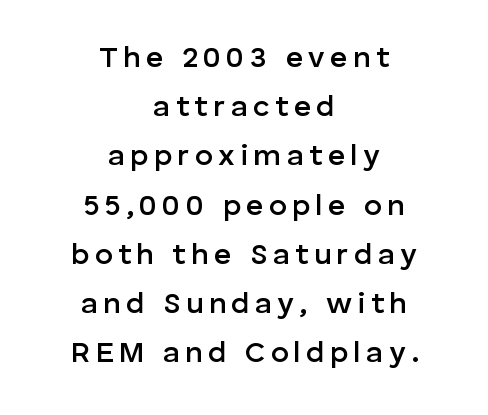
Q: Is the text bold? A: Semi-bold.
Q: Is the text italic (slanted)? A: No, it is upright.
Q: Is the typeface a serif or a sans-serif typeface? A: Sans-serif.
Q: Is the text underlined? A: No.
Q: How is the paragraph aligned? A: Centered.
Q: Is the spacing between lines tight, normal or loose? A: Normal.
Q: Width (condensed, normal, or wide)? A: Normal.
Q: Stroke contrast? A: Low.
Q: x-height? A: Medium.
Q: Monospaced? A: No.
